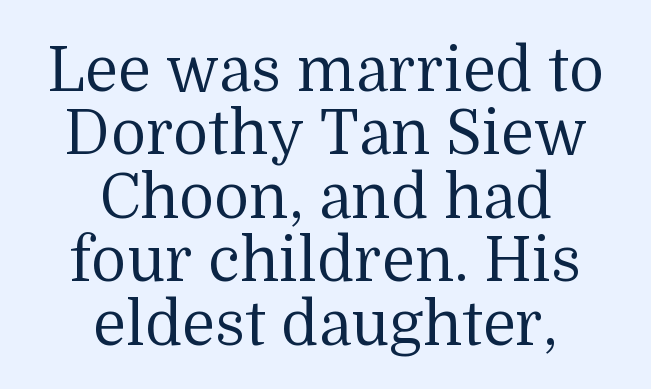
Q: Is the text bold? A: No.
Q: Is the text italic (slanted)? A: No, it is upright.
Q: Is the typeface a serif or a sans-serif typeface? A: Serif.
Q: Is the text underlined? A: No.
Q: How is the paragraph aligned? A: Centered.
Q: Is the spacing between letters normal or unusually wide? A: Normal.
Q: Is the spacing between lines tight, normal or loose? A: Tight.
Q: Width (condensed, normal, or wide)? A: Normal.
Q: Stroke contrast? A: Medium.
Q: x-height? A: Medium.
Q: Monospaced? A: No.
